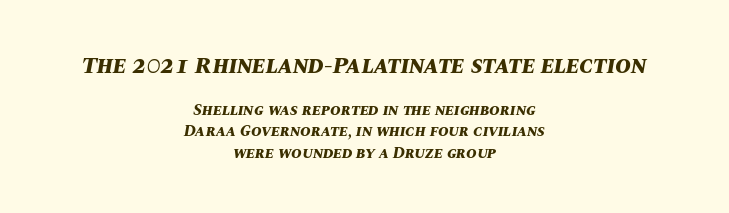
{"italic": "yes", "lean": "right", "slant_degrees": 10, "bold": "yes", "underline": "no", "align": "center", "line_spacing": "normal", "line_spacing_ratio": 1.33, "letter_spacing": "normal", "letter_spacing_em": 0.0, "larger_block": "first", "size_ratio": 1.5, "glyph_px": 24}
